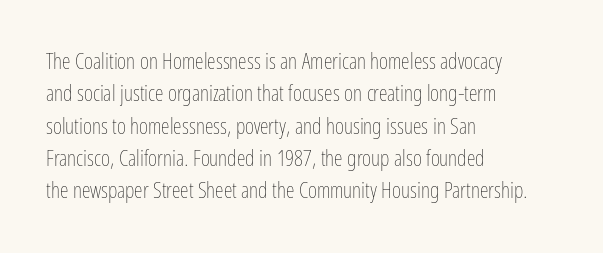
The image shows 22 px text type, upright; set left-aligned, normal line spacing (1.47x), normal letter spacing, not underlined.
